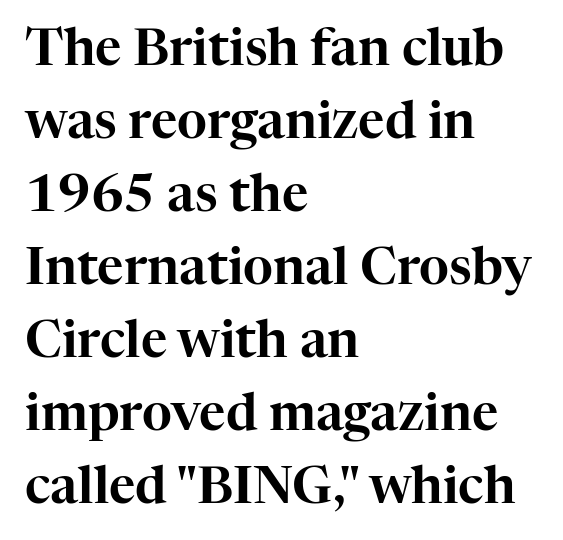
Q: Is the text italic (slanted)? A: No, it is upright.
Q: Is the typeface a serif or a sans-serif typeface? A: Serif.
Q: Is the text underlined? A: No.
Q: How is the paragraph aligned? A: Left-aligned.
Q: Is the spacing between letters normal or unusually wide? A: Normal.
Q: Is the spacing between lines tight, normal or loose? A: Normal.
Q: Width (condensed, normal, or wide)? A: Normal.
Q: Stroke contrast? A: High.
Q: x-height? A: Medium.
Q: Monospaced? A: No.
